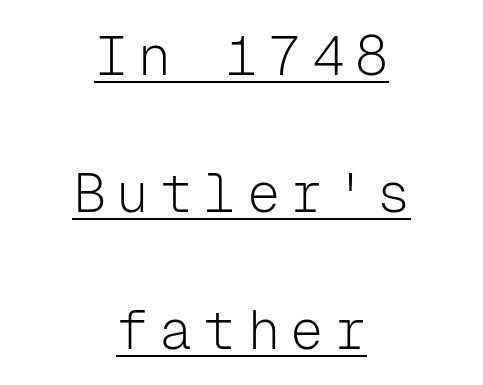
The image shows 55 px light sans-serif type, upright, monospaced; set centered, loose line spacing (2.49x), underlined; low stroke contrast and a medium x-height.
